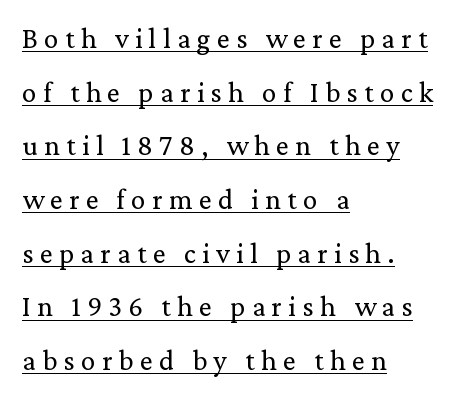
What kind of face is this? One with serifs. How are the letters spaced? Widely, with obvious added tracking. Looks like regular typesetting: each glyph gets only the width it needs. What decoration does the sample have? An underline. Upright lettering throughout.
